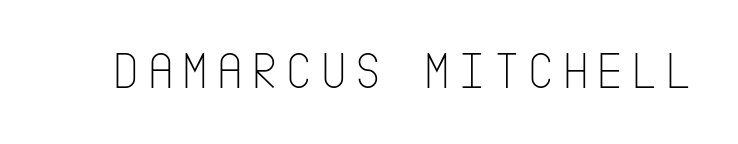
The letters look calm and open, with moderate or lighter stems. Serif or sans? Sans — the stroke terminals are bare. Descenders hang freely into open space. A roman cut, with each character standing at attention.
